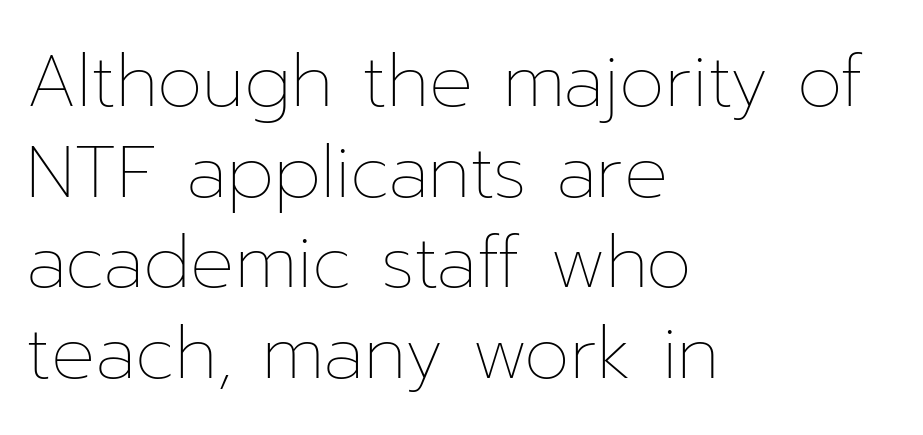
Q: Is the text bold? A: No.
Q: Is the text italic (slanted)? A: No, it is upright.
Q: Is the text underlined? A: No.
Q: How is the paragraph aligned? A: Left-aligned.
Q: Is the spacing between letters normal or unusually wide? A: Normal.
Q: Width (condensed, normal, or wide)? A: Normal.
Q: Stroke contrast? A: Low.
Q: x-height? A: Medium.
Q: Monospaced? A: No.
